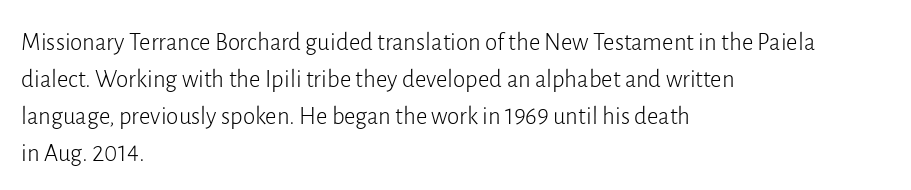
Q: Is the text bold? A: No.
Q: Is the text italic (slanted)? A: No, it is upright.
Q: Is the text underlined? A: No.
Q: How is the paragraph aligned? A: Left-aligned.
Q: Is the spacing between letters normal or unusually wide? A: Normal.
Q: Is the spacing between lines tight, normal or loose? A: Normal.
